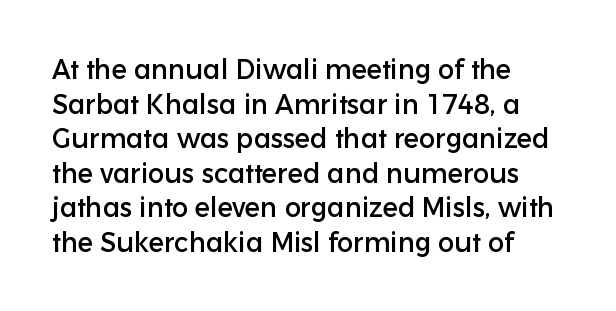
The image shows 27 px text type, upright; set left-aligned, normal line spacing (1.28x), normal letter spacing, not underlined.
